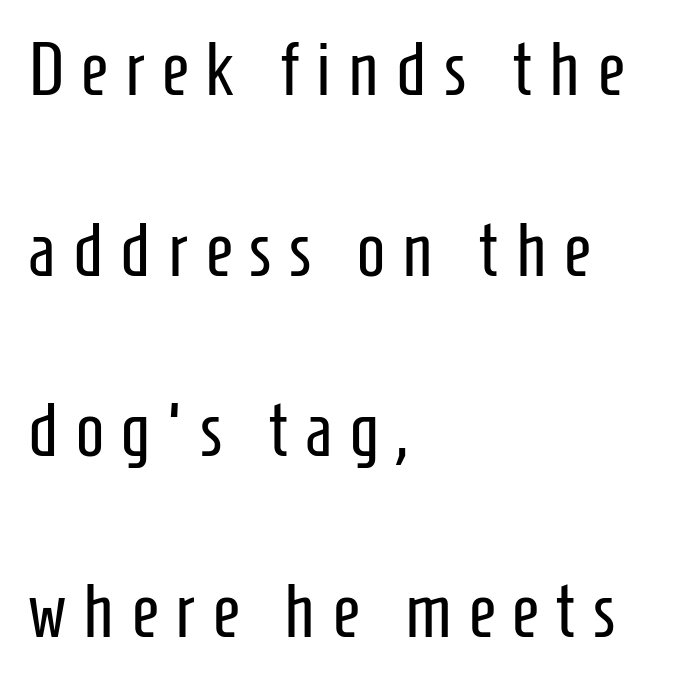
{"serif": "no", "italic": "no", "bold": "no", "weight": "regular", "width": "condensed", "stroke_contrast": "low", "x_height": "medium", "monospaced": "no", "underline": "no", "align": "left", "line_spacing": "loose", "line_spacing_ratio": 2.41, "letter_spacing": "wide", "letter_spacing_em": 0.23, "glyph_px": 75}
